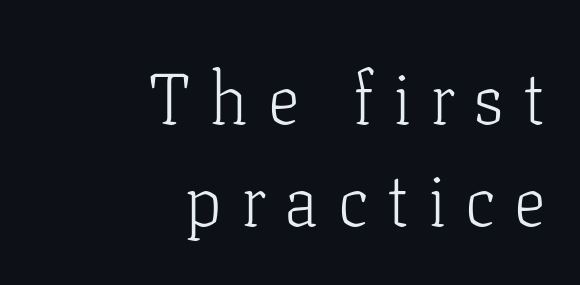
The image shows 71 px light serif type, upright; set right-aligned, normal line spacing (1.44x), unusually wide letter spacing (+0.27 em), not underlined; low stroke contrast and a medium x-height.
